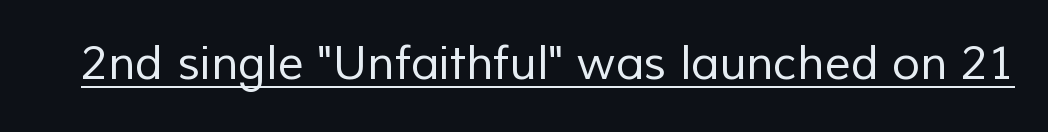
Is this a fixed-width face? No — the glyphs have proportional, varying widths. To sum up the face: it is a sans, with no serifs. Weight: not bold — regular or lighter. A typographer would call this underscored text. Does extra space separate the letters? No, they use regular spacing.
